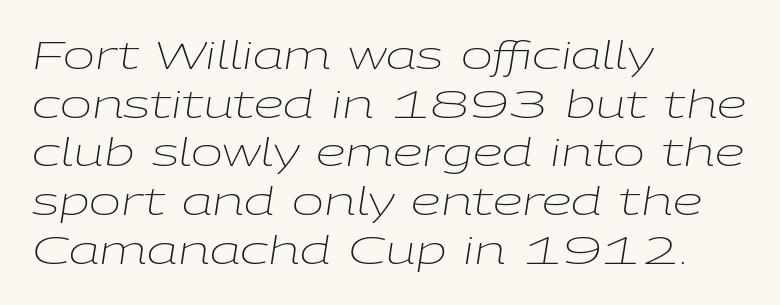
{"italic": "yes", "lean": "right", "slant_degrees": 9, "bold": "no", "weight": "light", "width": "wide", "stroke_contrast": "low", "x_height": "medium", "monospaced": "no", "underline": "no", "align": "left", "line_spacing": "normal", "line_spacing_ratio": 1.28, "letter_spacing": "normal", "letter_spacing_em": 0.0, "glyph_px": 38}
